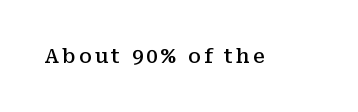
Q: Is the text bold? A: Semi-bold.
Q: Is the text italic (slanted)? A: No, it is upright.
Q: Is the text underlined? A: No.
